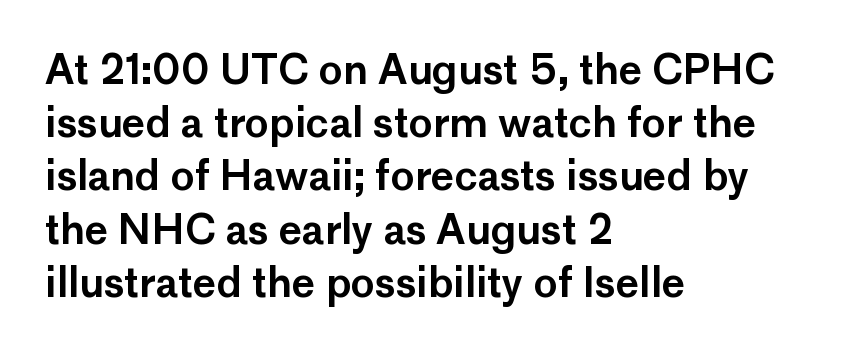
Words appear dense and cohesive because spacing is normal. Beneath every word, the page is bare. This is the regular roman posture of the typeface. A student would call this left alignment; a typographer would say flush left, rag right. Note: no serifs on the glyphs. Varying glyph widths throughout — classic text-font behaviour.
